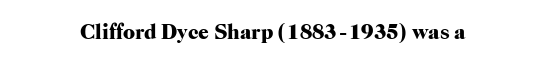
The letterforms sit shoulder to shoulder at normal distance. These lines were composed using upright roman letters. Check the space under the baseline: it is left empty. The sample has been set heavy, in full bold.
